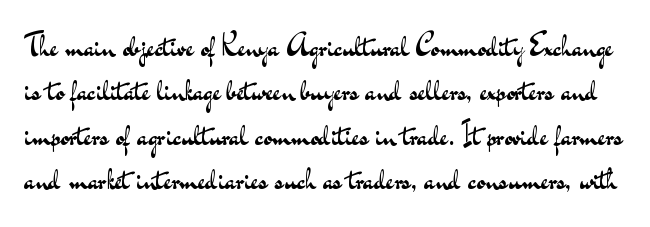
Q: Is the text bold? A: No.
Q: Is the text italic (slanted)? A: Yes.
Q: Is the typeface a serif or a sans-serif typeface? A: Sans-serif.
Q: Is the text underlined? A: No.
Q: Is the spacing between letters normal or unusually wide? A: Normal.
Q: Is the spacing between lines tight, normal or loose? A: Normal.
Q: Width (condensed, normal, or wide)? A: Wide.
Q: Stroke contrast? A: Medium.
Q: x-height? A: Small.
Q: Monospaced? A: No.
